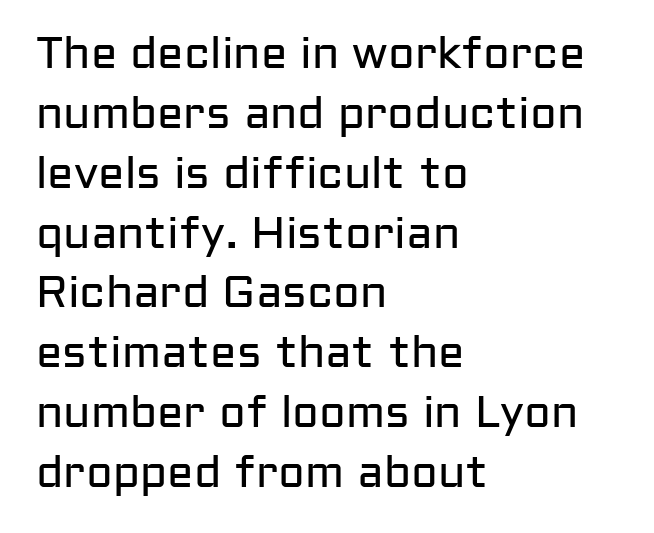
The image shows 44 px regular-weight sans-serif type, upright; set left-aligned, normal line spacing (1.36x), normal letter spacing, not underlined; low stroke contrast and a medium x-height.
